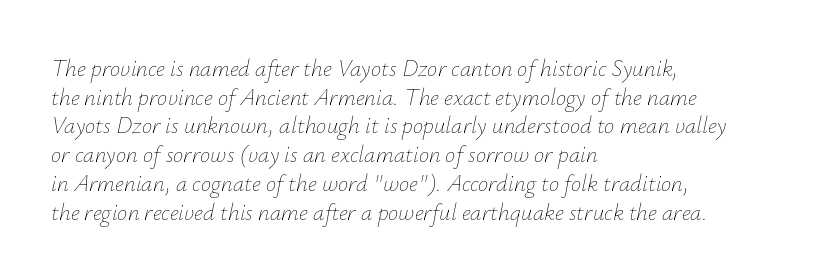
The image shows 23 px text type, italic (leaning right); set left-aligned, normal line spacing (1.25x), normal letter spacing, not underlined.
